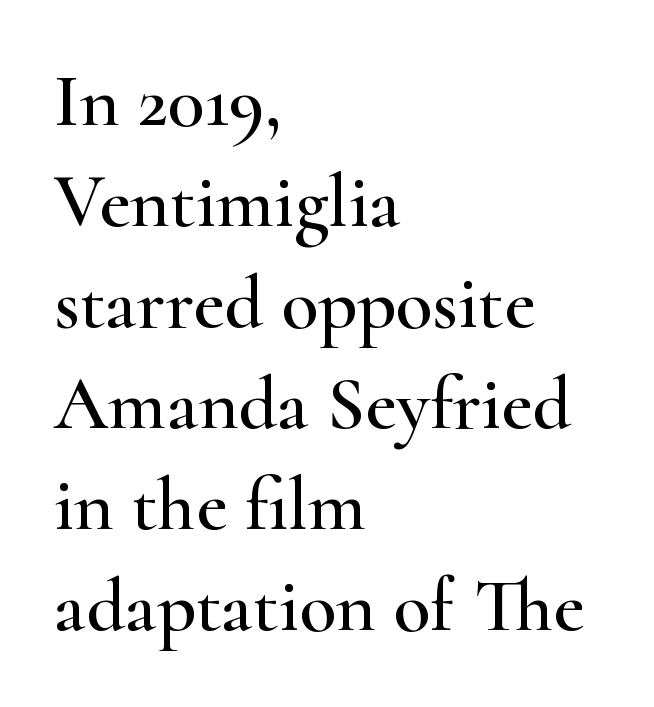
The block of text has a typical density, with ordinary space between rows. This sample uses a serif face. The ragged edge is on the right, which tells us the setting is flush left. The letterforms sit shoulder to shoulder at normal distance. The gap between lines stays unmarked.
